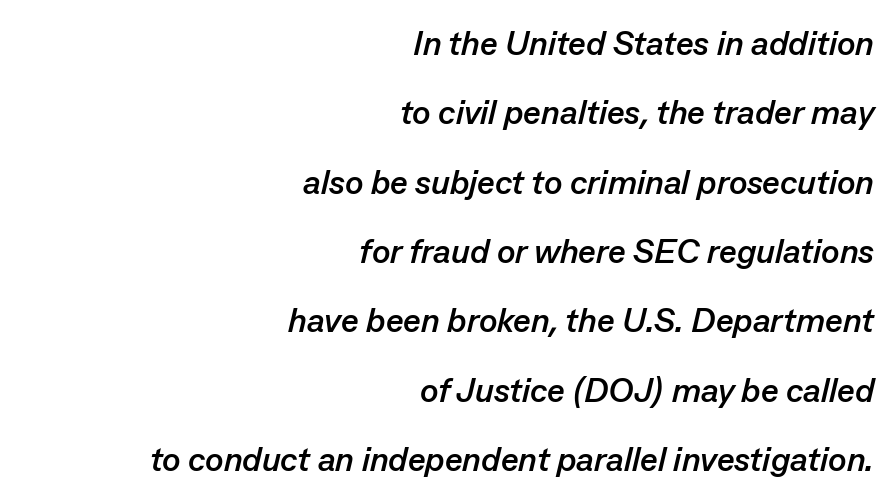
{"italic": "yes", "lean": "right", "slant_degrees": 13, "bold": "yes", "weight": "semibold", "width": "normal", "stroke_contrast": "low", "x_height": "medium", "monospaced": "no", "underline": "no", "align": "right", "line_spacing": "loose", "line_spacing_ratio": 2.04, "letter_spacing": "normal", "letter_spacing_em": 0.0, "glyph_px": 34}
